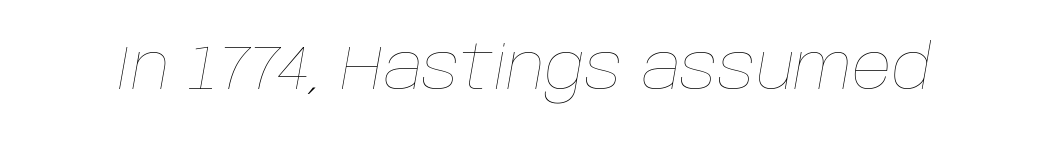
The image shows 62 px thin type, italic (leaning right); set normal letter spacing, not underlined; low stroke contrast and a large x-height.
